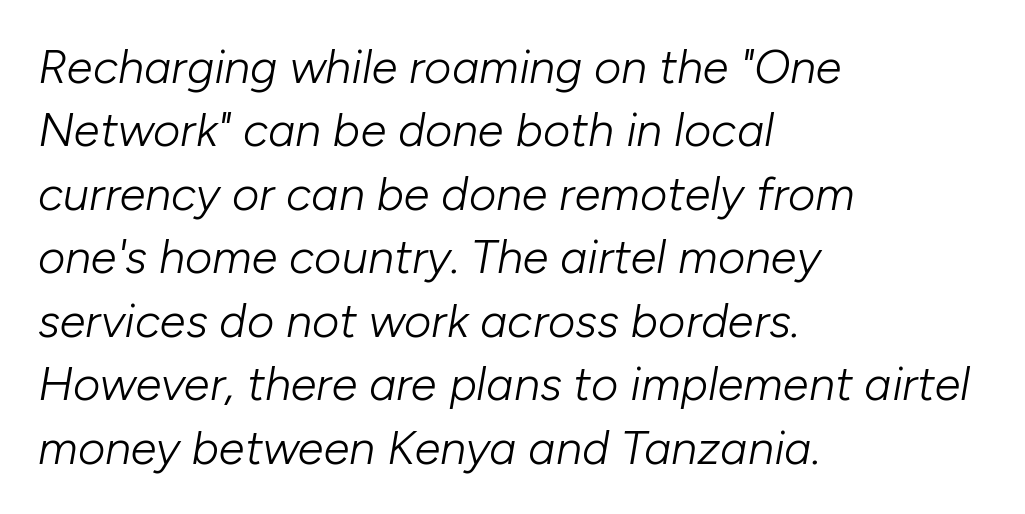
The image shows 47 px light type, italic (leaning right); set left-aligned, normal line spacing (1.35x), normal letter spacing, not underlined; low stroke contrast and a medium x-height.
